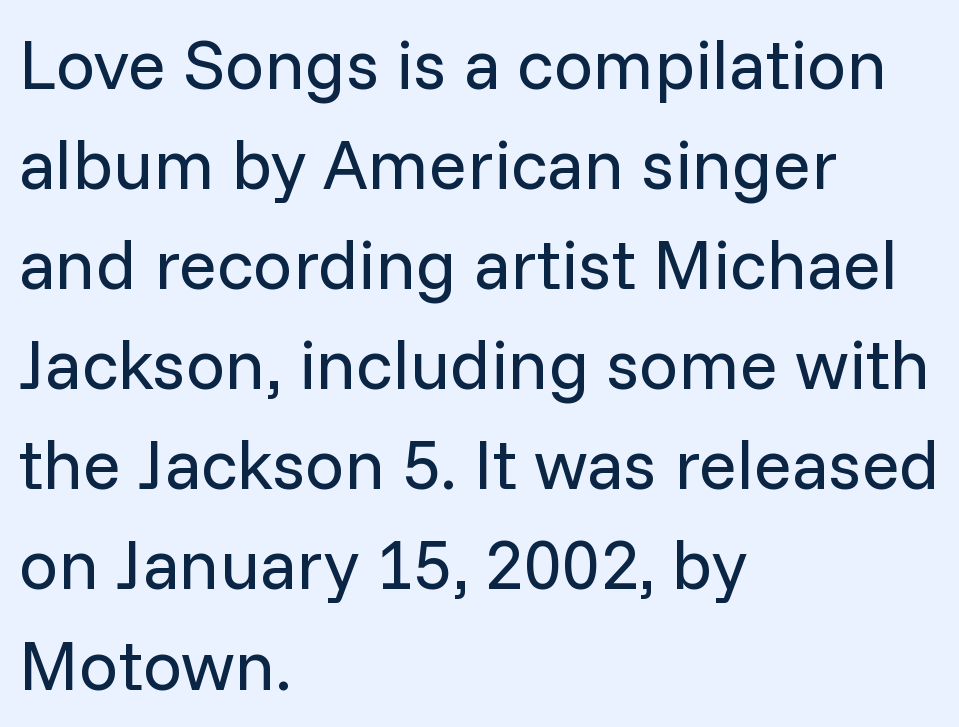
Q: Is the text bold? A: No.
Q: Is the text italic (slanted)? A: No, it is upright.
Q: Is the typeface a serif or a sans-serif typeface? A: Sans-serif.
Q: Is the text underlined? A: No.
Q: How is the paragraph aligned? A: Left-aligned.
Q: Is the spacing between letters normal or unusually wide? A: Normal.
Q: Is the spacing between lines tight, normal or loose? A: Normal.
Q: Width (condensed, normal, or wide)? A: Normal.
Q: Stroke contrast? A: Low.
Q: x-height? A: Medium.
Q: Monospaced? A: No.
